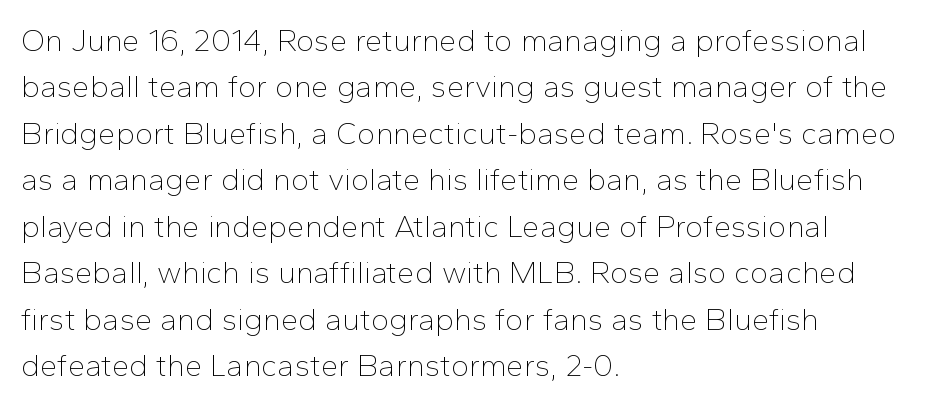
Q: Is the text bold? A: No.
Q: Is the text italic (slanted)? A: No, it is upright.
Q: Is the typeface a serif or a sans-serif typeface? A: Sans-serif.
Q: Is the text underlined? A: No.
Q: How is the paragraph aligned? A: Left-aligned.
Q: Is the spacing between letters normal or unusually wide? A: Normal.
Q: Is the spacing between lines tight, normal or loose? A: Normal.
Q: Width (condensed, normal, or wide)? A: Normal.
Q: Stroke contrast? A: Low.
Q: x-height? A: Medium.
Q: Monospaced? A: No.
